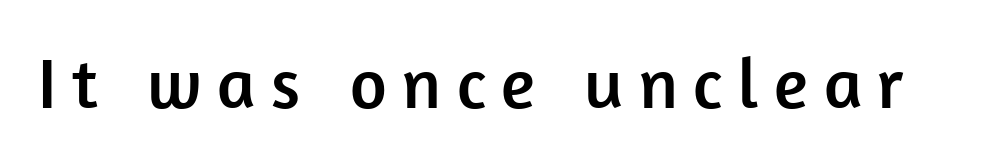
{"serif": "no", "italic": "no", "width": "normal", "stroke_contrast": "low", "x_height": "medium", "monospaced": "no", "underline": "no", "letter_spacing": "wide", "letter_spacing_em": 0.22, "glyph_px": 71}
